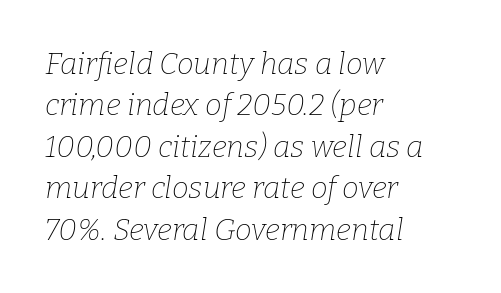
The image shows 30 px thin serif type, italic (leaning right); set left-aligned, normal line spacing (1.38x), normal letter spacing, not underlined; low stroke contrast and a medium x-height.
